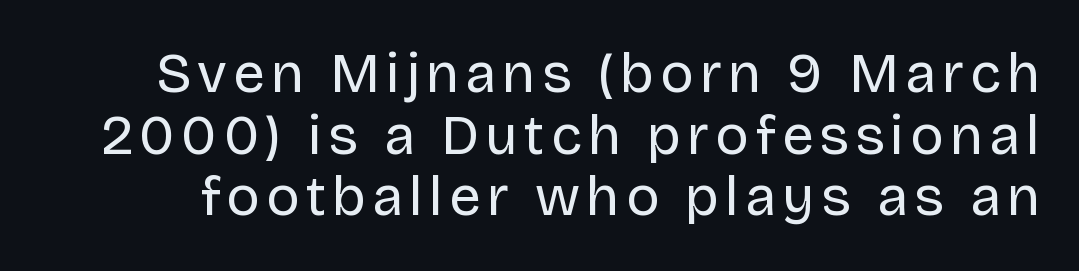
{"serif": "no", "italic": "no", "bold": "no", "weight": "regular", "width": "normal", "stroke_contrast": "low", "x_height": "large", "monospaced": "no", "underline": "no", "line_spacing": "tight", "line_spacing_ratio": 1.1, "glyph_px": 56}
